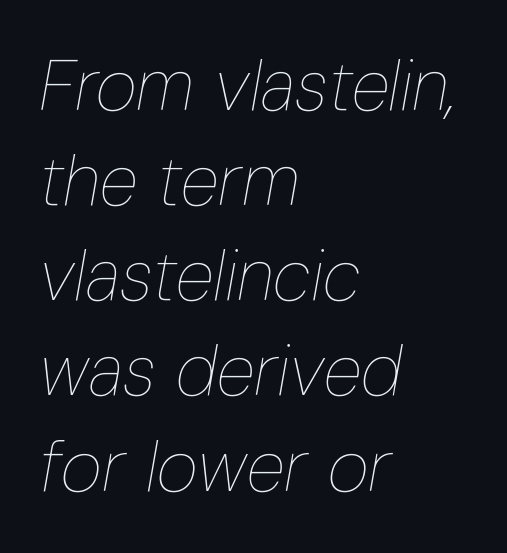
{"italic": "yes", "lean": "right", "slant_degrees": 10, "bold": "no", "weight": "thin", "width": "condensed", "stroke_contrast": "low", "x_height": "medium", "monospaced": "no", "underline": "no", "align": "left", "line_spacing": "normal", "line_spacing_ratio": 1.34, "letter_spacing": "normal", "letter_spacing_em": 0.0, "glyph_px": 71}
